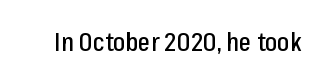
{"italic": "no", "underline": "no", "letter_spacing": "normal", "letter_spacing_em": 0.0, "glyph_px": 26}
